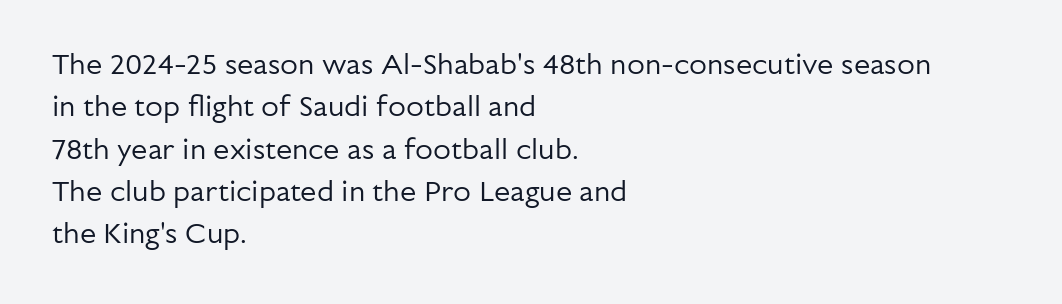
{"serif": "no", "italic": "no", "bold": "no", "weight": "regular", "width": "normal", "stroke_contrast": "low", "x_height": "medium", "monospaced": "no", "underline": "no", "align": "left", "line_spacing": "normal", "line_spacing_ratio": 1.46, "letter_spacing": "normal", "letter_spacing_em": 0.0, "glyph_px": 29}
